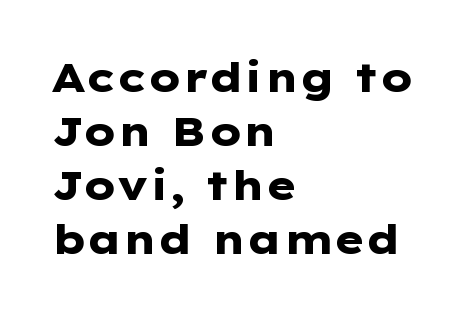
Spacing between characters is what you'd get straight out of the box. On the weight axis this lands at bold, roughly 700. In terms of letterform style, serifs are entirely absent. The text block is weighted toward the left margin, trailing off unevenly rightward. The leading is moderate, giving the passage an even texture.
